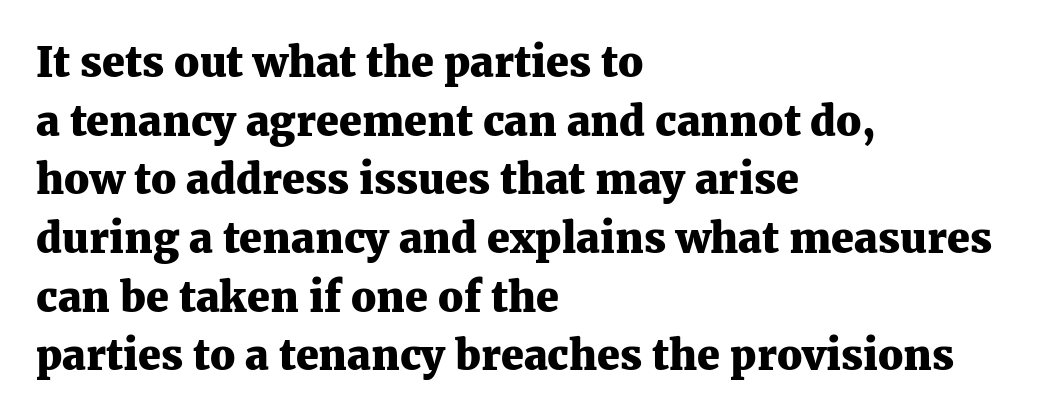
{"serif": "yes", "italic": "no", "bold": "yes", "weight": "heavy", "width": "normal", "stroke_contrast": "medium", "x_height": "medium", "monospaced": "no", "underline": "no", "align": "left", "line_spacing": "normal", "line_spacing_ratio": 1.43, "letter_spacing": "normal", "letter_spacing_em": 0.0, "glyph_px": 41}
